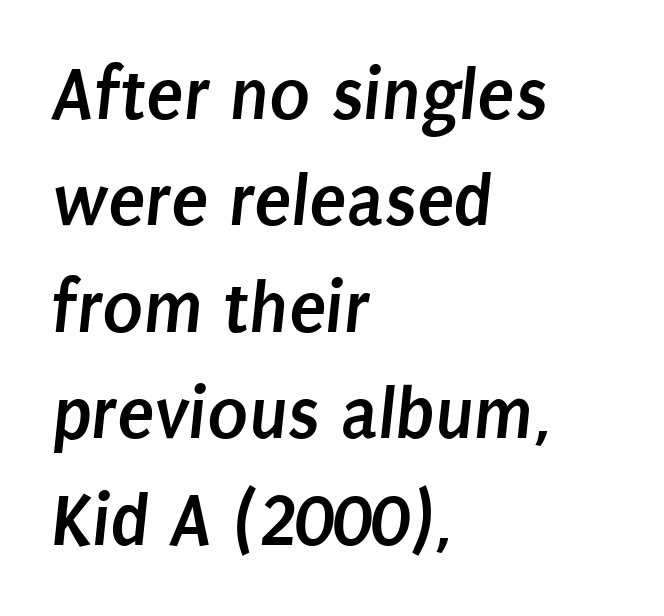
{"serif": "no", "bold": "yes", "weight": "semibold", "width": "condensed", "stroke_contrast": "low", "x_height": "large", "monospaced": "no", "underline": "no", "align": "left", "line_spacing": "normal", "line_spacing_ratio": 1.4, "letter_spacing": "normal", "letter_spacing_em": 0.0, "glyph_px": 76}
